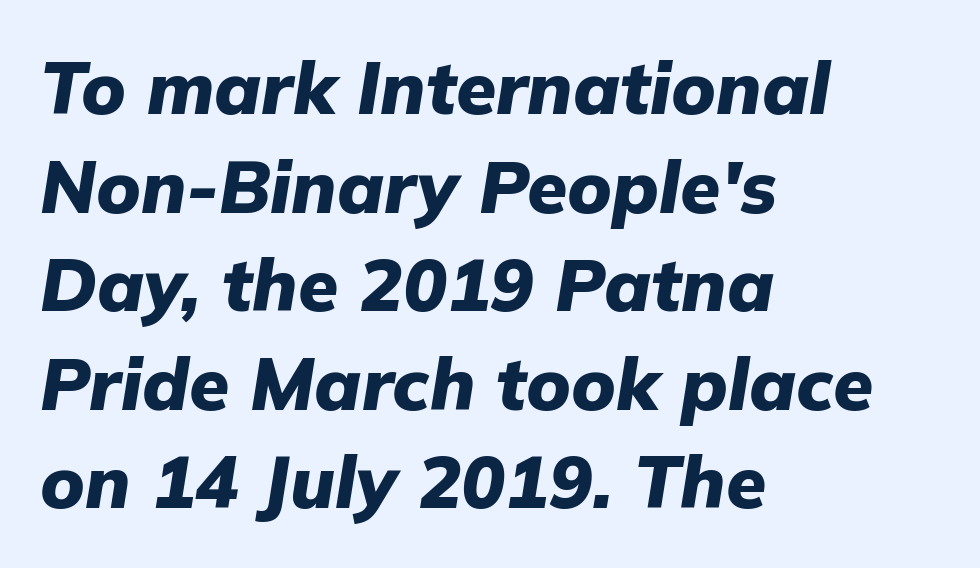
A clean baseline with only descenders dipping below it. Leading matches the norm, producing a regular column. Spacing verdict: proportional, widths tailored to each character. The ragged edge is on the right, which tells us the setting is flush left. No extra tracking has been applied to these lines.
